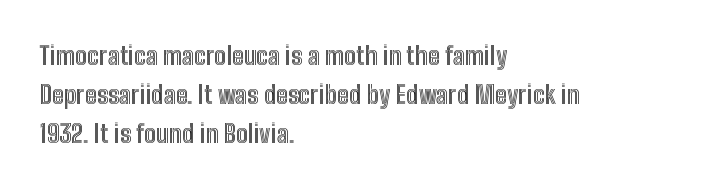
{"italic": "no", "underline": "no", "align": "left", "line_spacing": "normal", "line_spacing_ratio": 1.57, "letter_spacing": "normal", "letter_spacing_em": 0.0, "glyph_px": 25}
